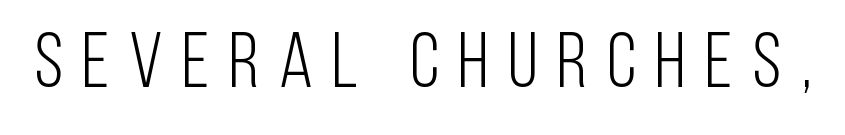
The image shows 78 px light, condensed sans-serif type, upright; set unusually wide letter spacing (+0.25 em), not underlined; low stroke contrast and a large x-height.
